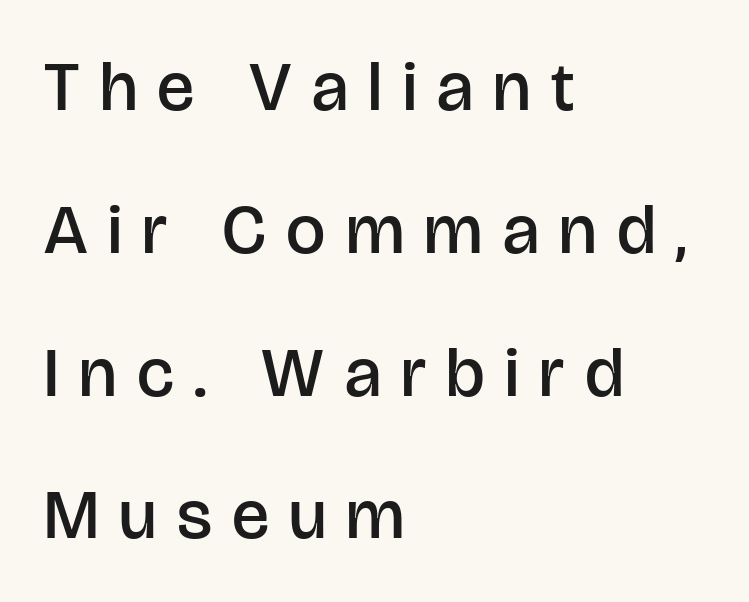
Q: Is the text bold? A: Semi-bold.
Q: Is the text italic (slanted)? A: No, it is upright.
Q: Is the typeface a serif or a sans-serif typeface? A: Sans-serif.
Q: Is the text underlined? A: No.
Q: How is the paragraph aligned? A: Left-aligned.
Q: Is the spacing between letters normal or unusually wide? A: Unusually wide.
Q: Is the spacing between lines tight, normal or loose? A: Loose.
Q: Width (condensed, normal, or wide)? A: Normal.
Q: Stroke contrast? A: Low.
Q: x-height? A: Large.
Q: Monospaced? A: No.
